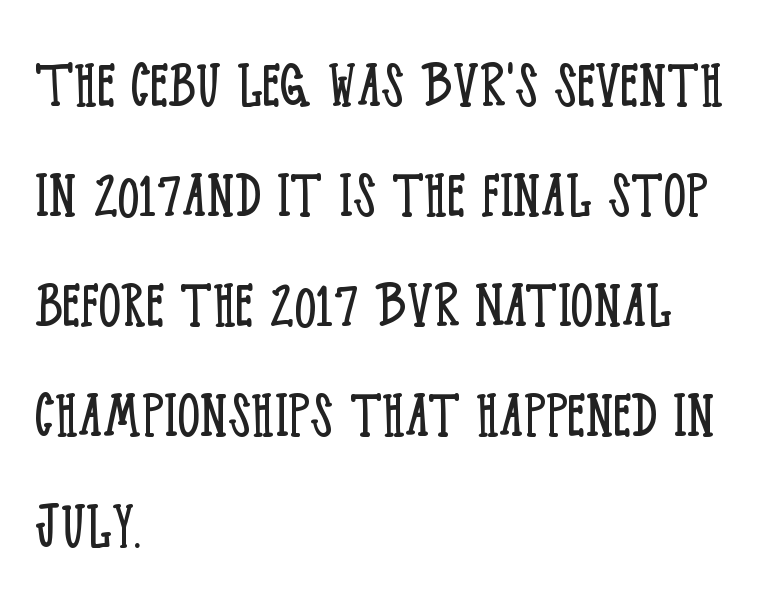
The image shows 72 px light, condensed serif type, upright; set left-aligned, normal line spacing (1.53x), normal letter spacing, not underlined; low stroke contrast and a large x-height.
